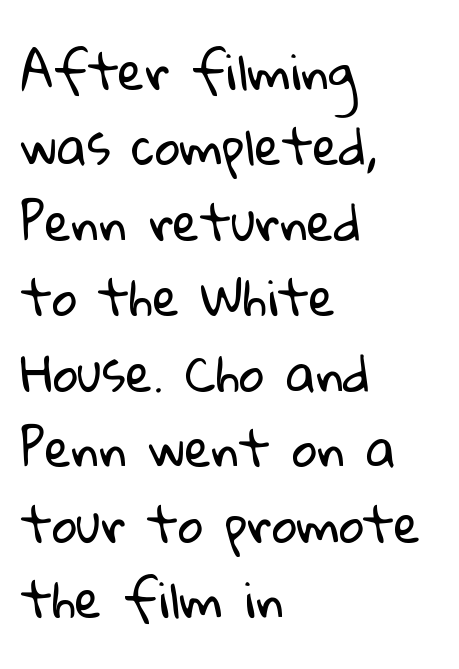
Q: Is the text bold? A: No.
Q: Is the typeface a serif or a sans-serif typeface? A: Sans-serif.
Q: Is the text underlined? A: No.
Q: How is the paragraph aligned? A: Left-aligned.
Q: Is the spacing between letters normal or unusually wide? A: Normal.
Q: Is the spacing between lines tight, normal or loose? A: Normal.
Q: Width (condensed, normal, or wide)? A: Normal.
Q: Stroke contrast? A: Low.
Q: x-height? A: Medium.
Q: Monospaced? A: No.
